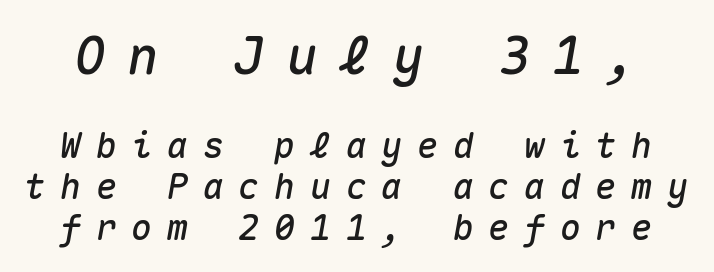
Q: Is the text italic (slanted)? A: Yes, it leans right by about 10 degrees.
Q: Is the text underlined? A: No.
Q: Is the spacing between letters normal or unusually wide? A: Unusually wide.
Q: Which block of text is set in a larger size, the first (top) or the second (bottom)? A: The first (top) one.
Q: Width (condensed, normal, or wide)? A: Normal.
Q: Stroke contrast? A: Medium.
Q: x-height? A: Medium.
Q: Monospaced? A: Yes.
